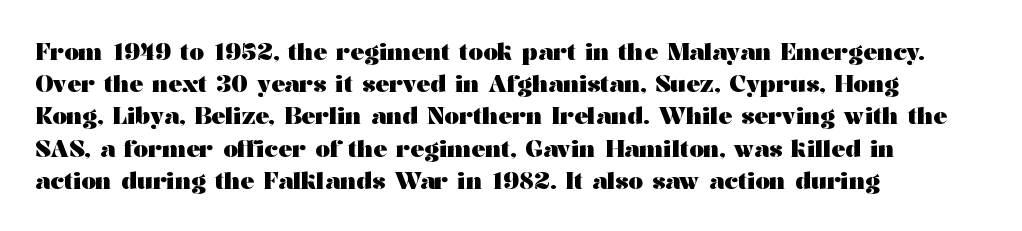
Q: Is the text bold? A: Yes.
Q: Is the text italic (slanted)? A: No, it is upright.
Q: Is the text underlined? A: No.
Q: How is the paragraph aligned? A: Left-aligned.
Q: Is the spacing between letters normal or unusually wide? A: Normal.
Q: Is the spacing between lines tight, normal or loose? A: Normal.
